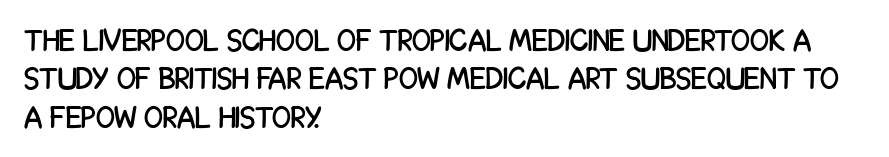
If you drew a ruler down the left edge, every line would touch it. Each letter's strokes conclude bluntly, with no projecting serifs. Think of a printed novel: that variable character pitch is what you see here. Plain, unruled lines of type. Nothing unusual about the tracking: characters are spaced as the font intends.
